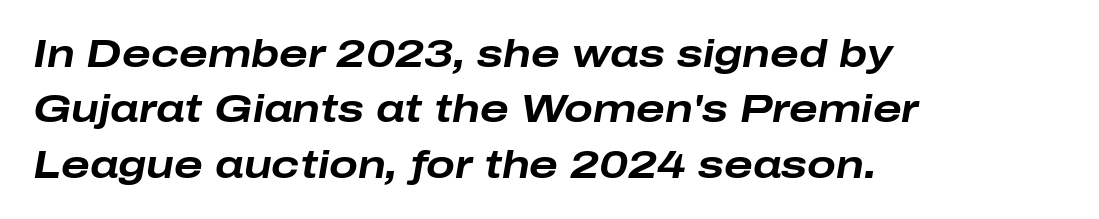
The image shows 38 px bold, wide type, italic (leaning right); set left-aligned, normal line spacing (1.46x), normal letter spacing, not underlined; low stroke contrast and a medium x-height.
